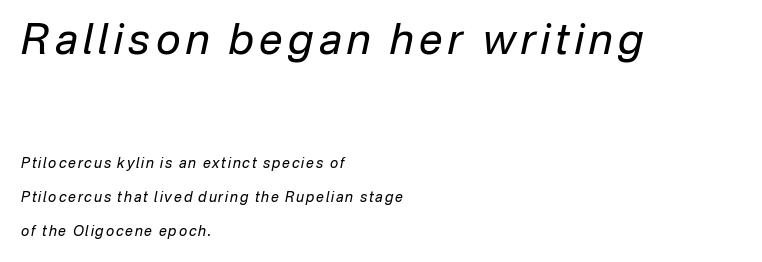
Q: Is the text bold? A: No.
Q: Is the text italic (slanted)? A: Yes, it leans right by about 12 degrees.
Q: Is the text underlined? A: No.
Q: How is the paragraph aligned? A: Left-aligned.
Q: Is the spacing between lines tight, normal or loose? A: Loose.
Q: Which block of text is set in a larger size, the first (top) or the second (bottom)? A: The first (top) one.
Q: Width (condensed, normal, or wide)? A: Normal.
Q: Stroke contrast? A: Low.
Q: x-height? A: Medium.
Q: Monospaced? A: No.
